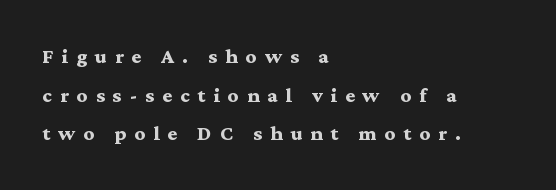
Notice how the stems are strictly vertical — no italics here. The type is letterspaced generously, with wide tracking. The rendering uses a bold face; every stroke is thick and dark. A classic flush-left, rag-right setting is used for this passage. The string is rendered with underlining switched off.
